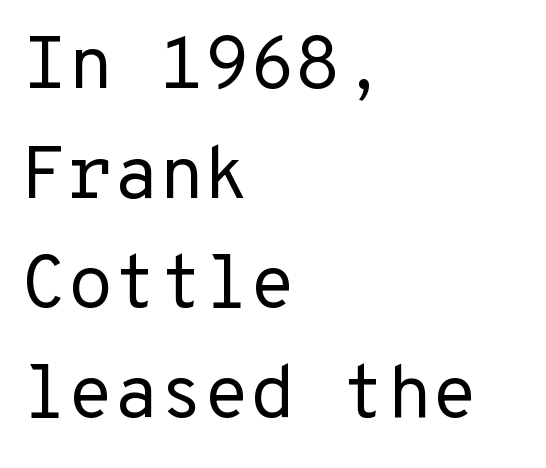
Q: Is the text bold? A: No.
Q: Is the text italic (slanted)? A: No, it is upright.
Q: Is the typeface a serif or a sans-serif typeface? A: Sans-serif.
Q: Is the text underlined? A: No.
Q: How is the paragraph aligned? A: Left-aligned.
Q: Is the spacing between letters normal or unusually wide? A: Normal.
Q: Is the spacing between lines tight, normal or loose? A: Normal.
Q: Width (condensed, normal, or wide)? A: Normal.
Q: Stroke contrast? A: Low.
Q: x-height? A: Medium.
